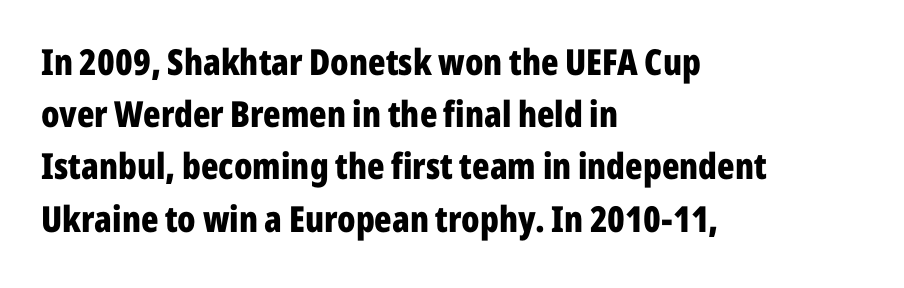
The face used here is rendered with its standard letterfit. The face used here has the dense, thick strokes of a bold. Does the lettering tilt? It doesn't — this is upright. Baseline-to-baseline distance is the conventional proportion of letter height. These lines are composed in type without serifs. Where is the straight margin? On the left.
